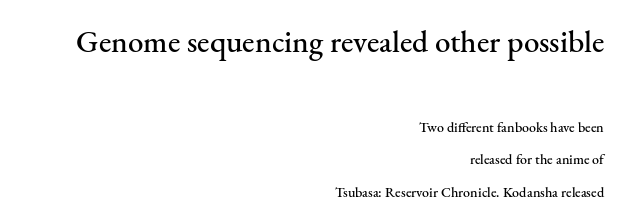
Each word holds together tightly as a unit, with standard inter-letter gaps. Serifs: yes, visible at the terminals of the letterforms. The rendering uses natural spacing where letterforms have individual widths. Size hierarchy here favors the leading block over the trailing one.
